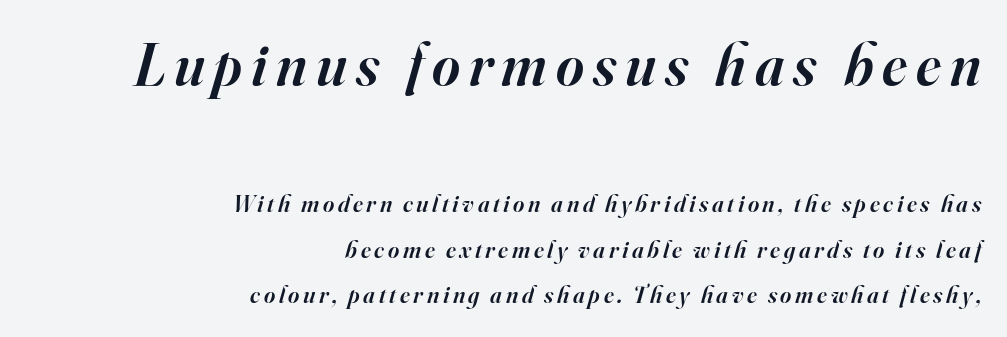
The image shows 60 px semibold serif type, italic (leaning right); set right-aligned, loose line spacing (1.9x), not underlined; the first (top) block is 2.5x larger; high stroke contrast and a small x-height.
